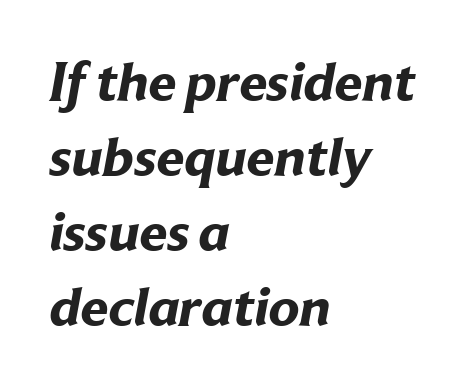
Q: Is the text bold? A: Yes.
Q: Is the typeface a serif or a sans-serif typeface? A: Sans-serif.
Q: Is the text underlined? A: No.
Q: How is the paragraph aligned? A: Left-aligned.
Q: Is the spacing between letters normal or unusually wide? A: Normal.
Q: Is the spacing between lines tight, normal or loose? A: Normal.
Q: Width (condensed, normal, or wide)? A: Normal.
Q: Stroke contrast? A: Low.
Q: x-height? A: Medium.
Q: Monospaced? A: No.
